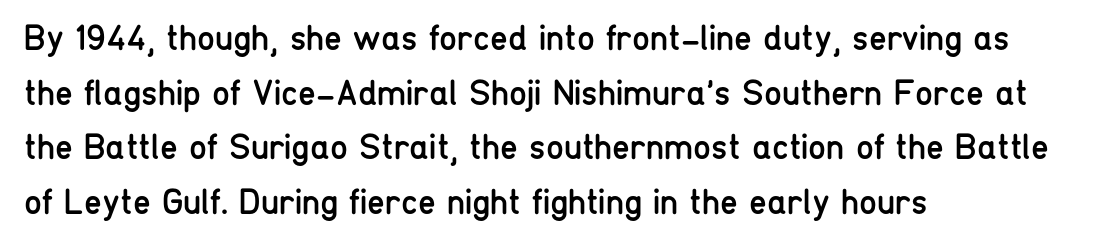
Q: Is the text bold? A: No.
Q: Is the text italic (slanted)? A: No, it is upright.
Q: Is the typeface a serif or a sans-serif typeface? A: Sans-serif.
Q: Is the text underlined? A: No.
Q: How is the paragraph aligned? A: Left-aligned.
Q: Is the spacing between letters normal or unusually wide? A: Normal.
Q: Is the spacing between lines tight, normal or loose? A: Normal.
Q: Width (condensed, normal, or wide)? A: Condensed.
Q: Stroke contrast? A: Low.
Q: x-height? A: Medium.
Q: Monospaced? A: No.
